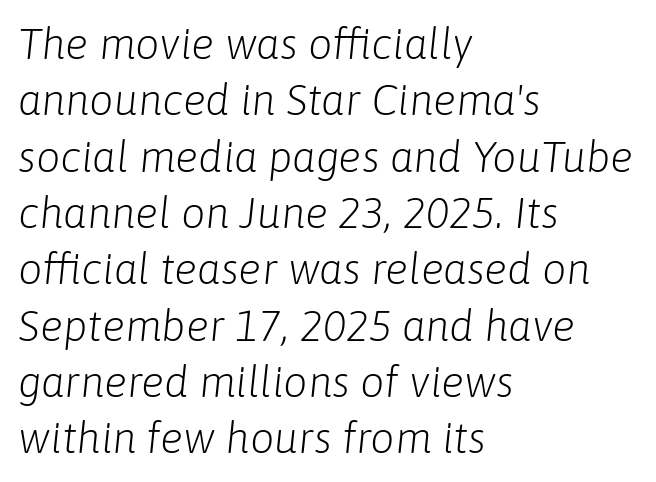
{"italic": "yes", "lean": "right", "slant_degrees": 6, "bold": "no", "weight": "light", "width": "normal", "stroke_contrast": "low", "x_height": "medium", "monospaced": "no", "underline": "no", "align": "left", "line_spacing": "normal", "line_spacing_ratio": 1.31, "letter_spacing": "normal", "letter_spacing_em": 0.0, "glyph_px": 43}
